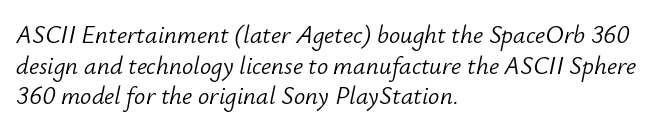
{"italic": "yes", "lean": "right", "slant_degrees": 12, "bold": "no", "underline": "no", "align": "left", "line_spacing_ratio": 1.23, "letter_spacing": "normal", "letter_spacing_em": 0.0, "glyph_px": 25}
